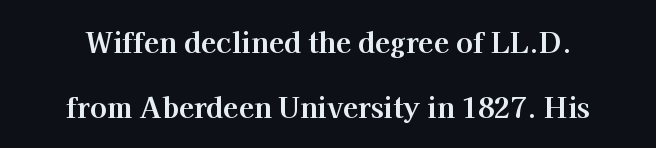
{"serif": "yes", "italic": "no", "bold": "yes", "weight": "bold", "width": "normal", "stroke_contrast": "high", "x_height": "medium", "monospaced": "no", "underline": "no", "align": "center", "line_spacing": "loose", "line_spacing_ratio": 2.33, "letter_spacing": "normal", "letter_spacing_em": 0.0, "glyph_px": 28}
